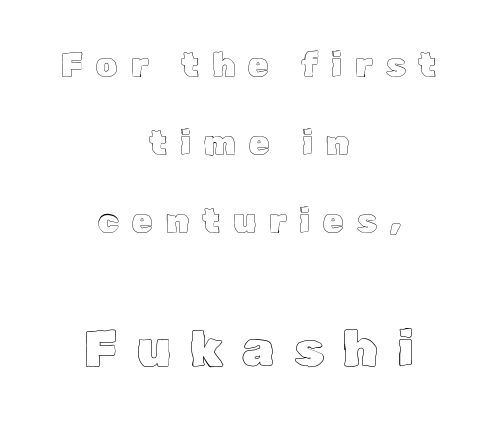
Centered paragraph, ragged on both sides. The space beneath each line is pristine and unruled. Unlike italic type, these characters show no tilt at all. Character size in the trailing block exceeds that of the leading block. What's the leading like? Stretched, with rows far apart.
